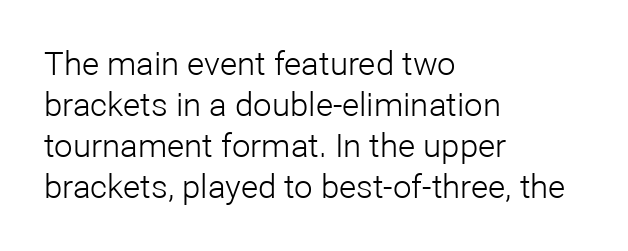
The image shows 33 px light sans-serif type, upright; set left-aligned, line spacing 1.24x, normal letter spacing, not underlined; low stroke contrast and a medium x-height.
